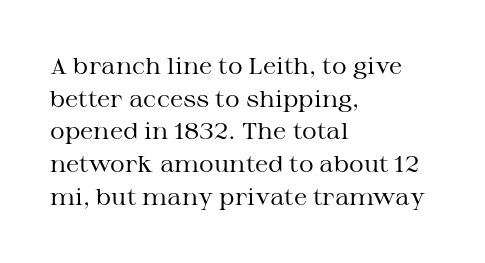
Characters follow at the spacing the type designer built in. The letterforms sit at book weight or below. Rendered with straight, roman letterforms. The rows are spaced the way most documents space them. The strip under each line holds only bare page.
